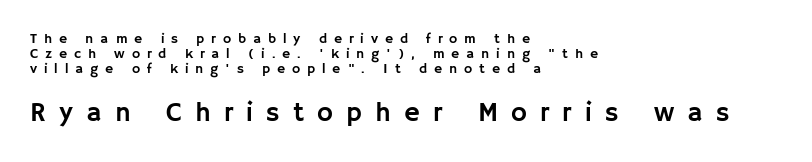
{"italic": "no", "underline": "no", "align": "left", "line_spacing": "tight", "line_spacing_ratio": 1.06, "letter_spacing": "wide", "letter_spacing_em": 0.49, "larger_block": "second", "size_ratio": 1.93, "glyph_px": 27}
